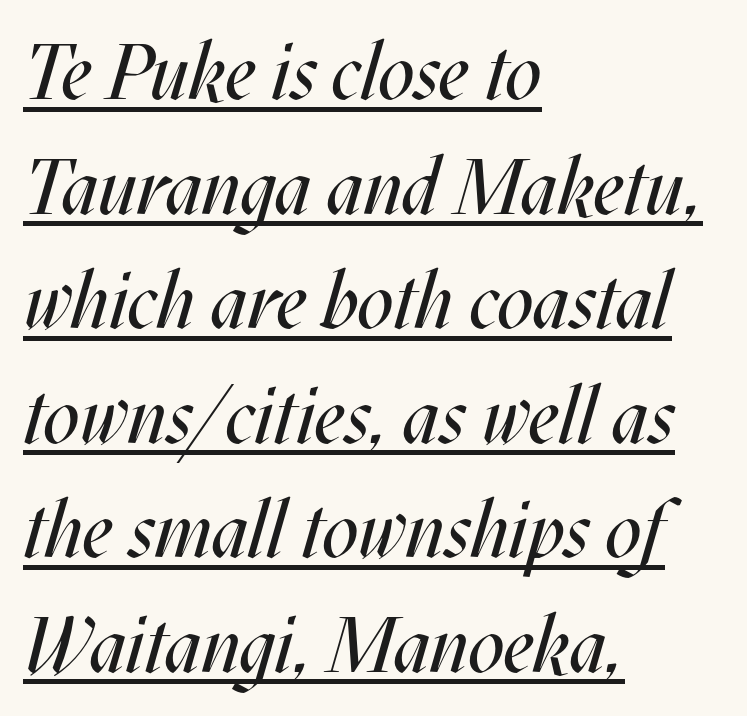
{"italic": "yes", "lean": "right", "slant_degrees": 17, "bold": "no", "weight": "regular", "width": "condensed", "stroke_contrast": "medium", "x_height": "large", "monospaced": "no", "underline": "yes", "align": "left", "line_spacing": "normal", "line_spacing_ratio": 1.45, "letter_spacing": "normal", "letter_spacing_em": 0.0, "glyph_px": 79}
